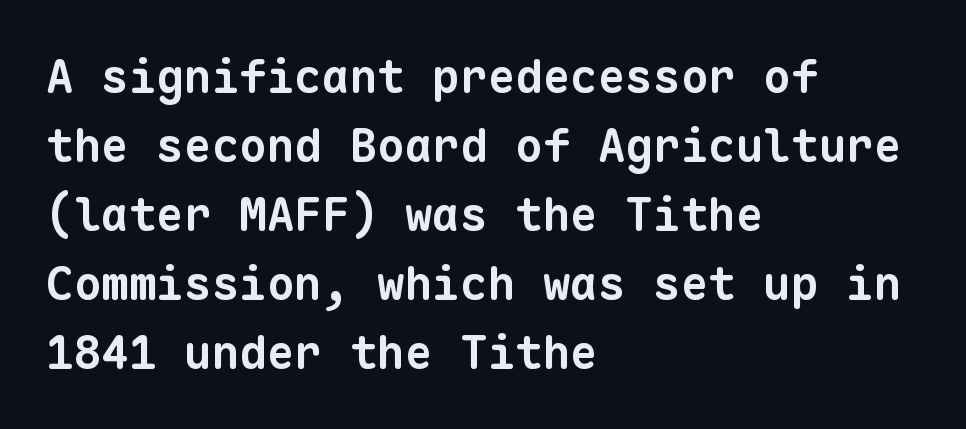
The image shows 46 px bold sans-serif type, monospaced; set left-aligned, normal line spacing (1.5x), normal letter spacing, not underlined; low stroke contrast and a medium x-height.
